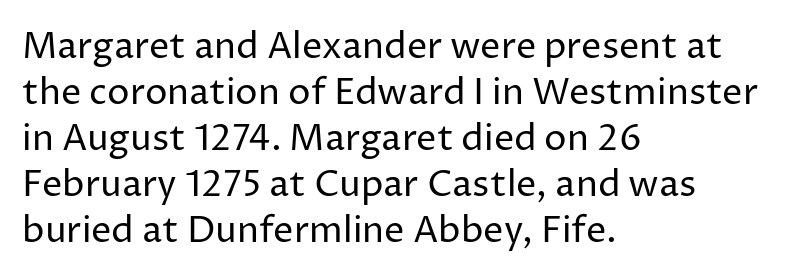
The image shows 36 px regular-weight sans-serif type, upright; set left-aligned, normal line spacing (1.28x), normal letter spacing, not underlined; low stroke contrast and a medium x-height.
